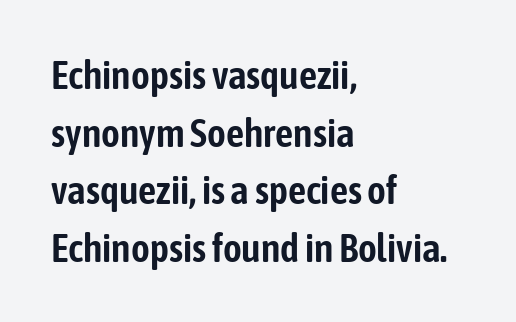
Q: Is the text italic (slanted)? A: No, it is upright.
Q: Is the typeface a serif or a sans-serif typeface? A: Sans-serif.
Q: Is the text underlined? A: No.
Q: How is the paragraph aligned? A: Left-aligned.
Q: Is the spacing between letters normal or unusually wide? A: Normal.
Q: Is the spacing between lines tight, normal or loose? A: Normal.
Q: Width (condensed, normal, or wide)? A: Condensed.
Q: Stroke contrast? A: Low.
Q: x-height? A: Medium.
Q: Monospaced? A: No.
